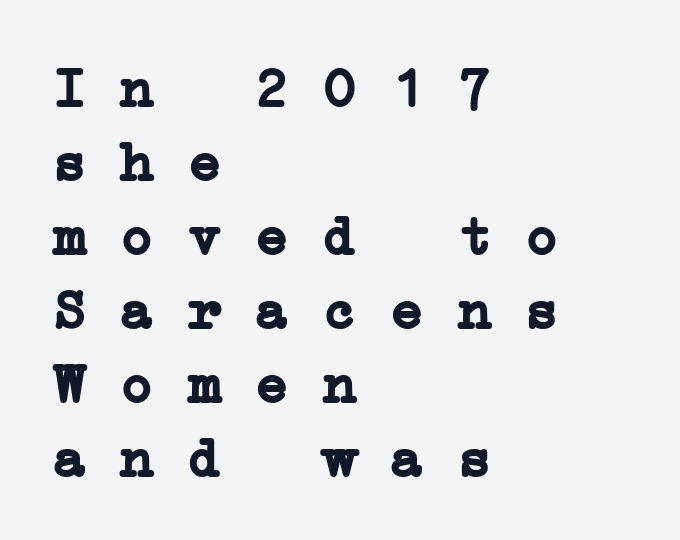
{"serif": "yes", "bold": "yes", "weight": "semibold", "width": "wide", "stroke_contrast": "low", "x_height": "medium", "monospaced": "yes", "underline": "no", "align": "left", "line_spacing": "normal", "line_spacing_ratio": 1.32, "letter_spacing": "normal", "letter_spacing_em": 0.0, "glyph_px": 56}
